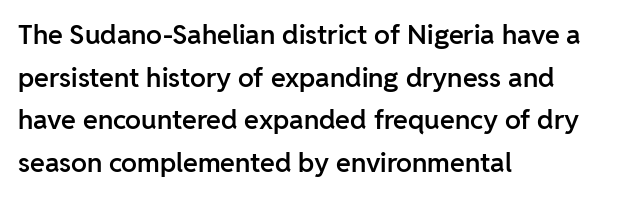
Q: Is the text bold? A: Semi-bold.
Q: Is the text italic (slanted)? A: No, it is upright.
Q: Is the text underlined? A: No.
Q: How is the paragraph aligned? A: Left-aligned.
Q: Is the spacing between letters normal or unusually wide? A: Normal.
Q: Is the spacing between lines tight, normal or loose? A: Normal.
